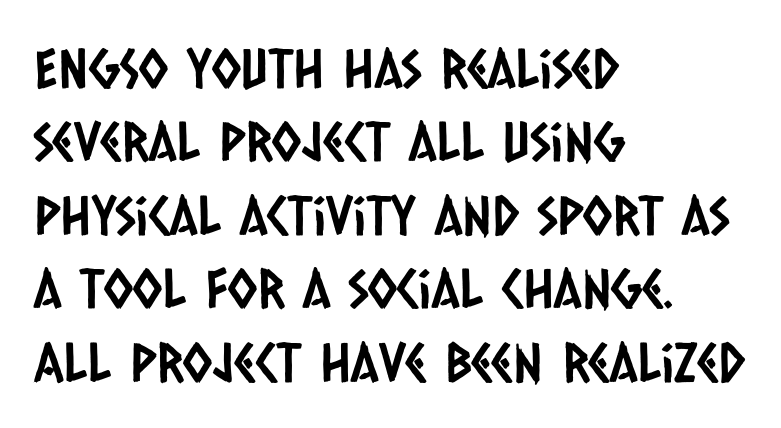
{"serif": "no", "width": "condensed", "stroke_contrast": "low", "x_height": "large", "monospaced": "no", "underline": "no", "align": "left", "line_spacing": "normal", "line_spacing_ratio": 1.36, "letter_spacing": "normal", "letter_spacing_em": 0.0, "glyph_px": 54}
